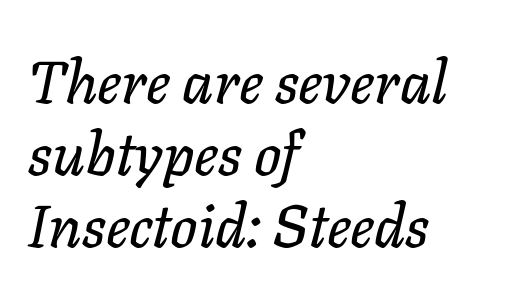
Q: Is the text italic (slanted)? A: Yes, it leans right by about 11 degrees.
Q: Is the text underlined? A: No.
Q: How is the paragraph aligned? A: Left-aligned.
Q: Is the spacing between letters normal or unusually wide? A: Normal.
Q: Width (condensed, normal, or wide)? A: Normal.
Q: Stroke contrast? A: Low.
Q: x-height? A: Medium.
Q: Monospaced? A: No.
